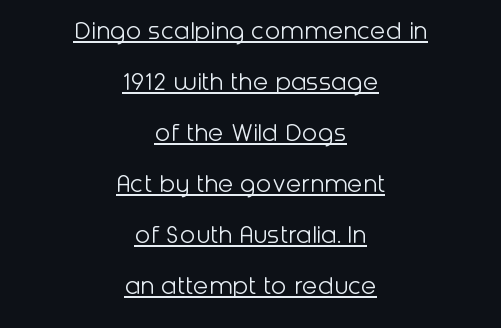
The image shows 28 px light sans-serif type, upright; set centered, line spacing 1.82x, normal letter spacing, underlined; low stroke contrast and a medium x-height.
